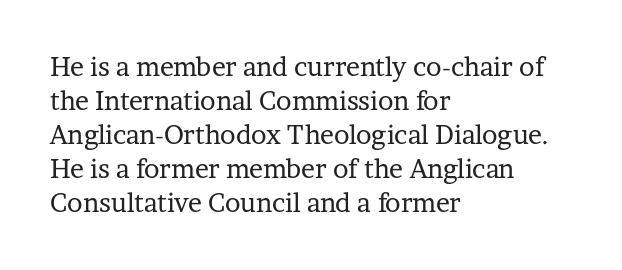
Descenders are the only things crossing below the line. All the whitespace from short lines collects on the right. Characters remain perfectly vertical along every line. The letters sit at their default tracking, neither squeezed nor spread.
